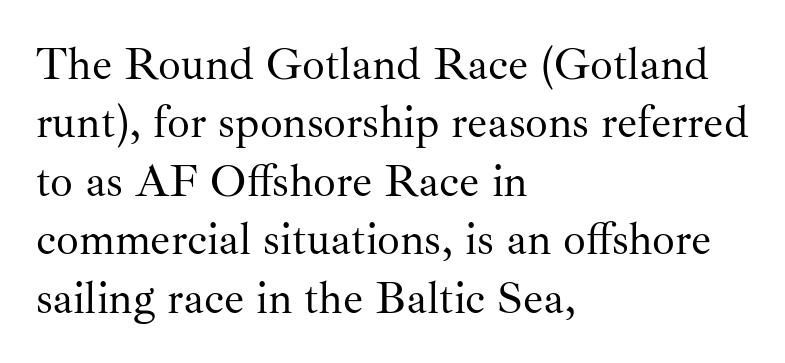
Letters have the restrained weight of plain body copy at most. How would I describe the line gaps? Plain and ordinary. Tracking value appears to be zero — textbook default spacing. Type style note: has serifs.
